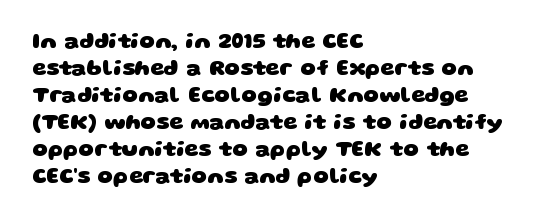
The image shows 22 px bold type; set left-aligned, line spacing 1.23x, normal letter spacing, not underlined.
